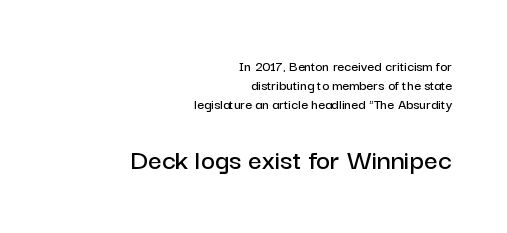
{"serif": "no", "italic": "no", "width": "normal", "stroke_contrast": "low", "x_height": "medium", "monospaced": "no", "underline": "no", "align": "right", "line_spacing": "normal", "line_spacing_ratio": 1.28, "letter_spacing": "normal", "letter_spacing_em": 0.0, "larger_block": "second", "size_ratio": 2.0, "glyph_px": 30}
